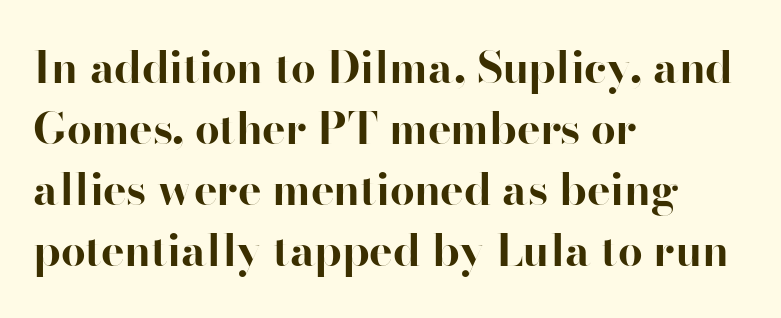
Reading down the block, your eye returns to a fixed left position each line. The line texture is even and compact thanks to regular tracking. Honestly, there is no underline to notice here at all. Compared with typical paragraphs, the rows here are spaced about the same. The strokes are fattened all the way to bold. Posture: straight, roman, zero tilt.
